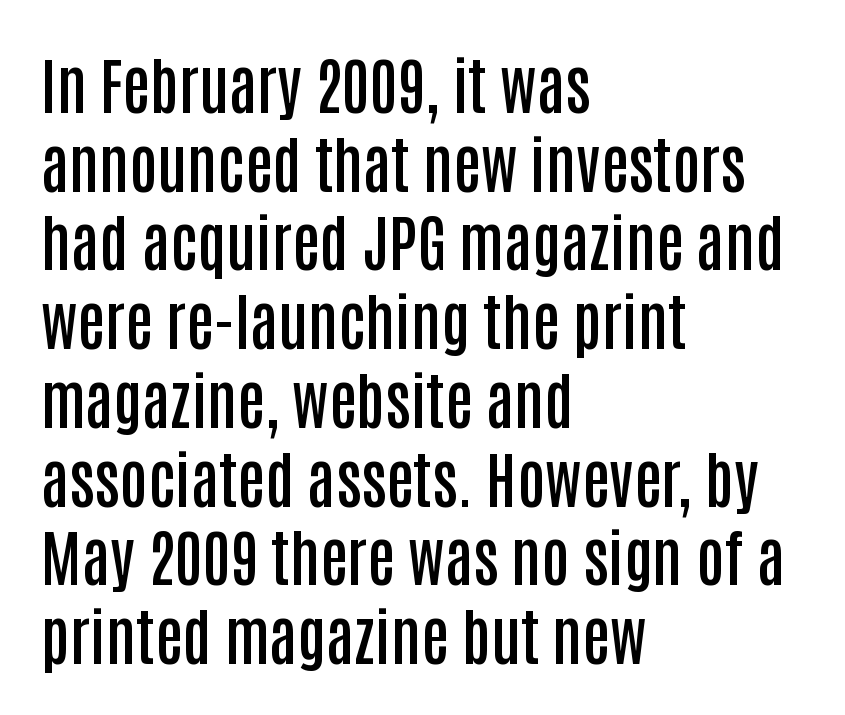
Tracking value appears to be zero — textbook default spacing. In terms of leading, this rendering sits right in the middle. As a designer I'd log this as weight 600, semibold. You could not count columns in this text — the font is proportionally spaced.
